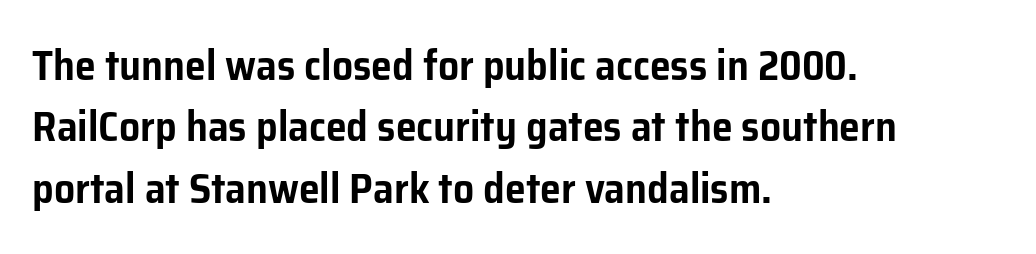
Q: Is the text italic (slanted)? A: No, it is upright.
Q: Is the typeface a serif or a sans-serif typeface? A: Sans-serif.
Q: Is the text underlined? A: No.
Q: How is the paragraph aligned? A: Left-aligned.
Q: Is the spacing between letters normal or unusually wide? A: Normal.
Q: Is the spacing between lines tight, normal or loose? A: Normal.
Q: Width (condensed, normal, or wide)? A: Normal.
Q: Stroke contrast? A: Low.
Q: x-height? A: Medium.
Q: Monospaced? A: No.
